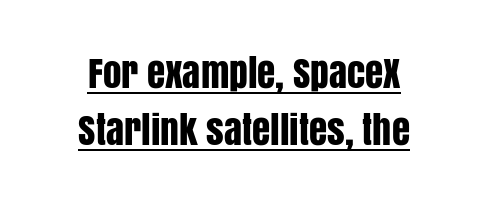
Here the glyphs are tracked normally, forming tight word shapes. Is this a sans? Yes — the strokes have no serifs. The lines sit at an ordinary, default distance from one another. You can tell it's not italic because the verticals are truly vertical. Does the copy run flush right? No — it is centered line by line. Think of a printed novel: that variable character pitch is what you see here.
